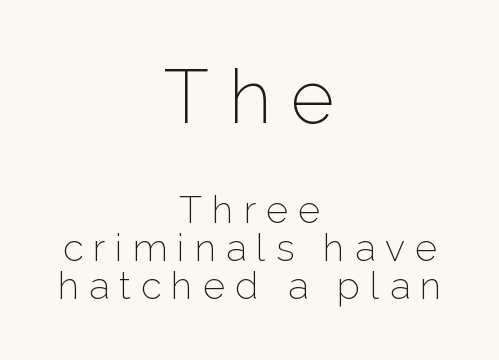
The image shows 75 px light sans-serif type, upright; set centered, tight line spacing (1.0x), unusually wide letter spacing (+0.26 em), not underlined; the first (top) block is 1.97x larger; low stroke contrast and a medium x-height.
